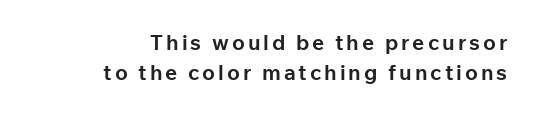
The image shows 21 px bold type, upright; set right-aligned, normal line spacing (1.45x), not underlined.
